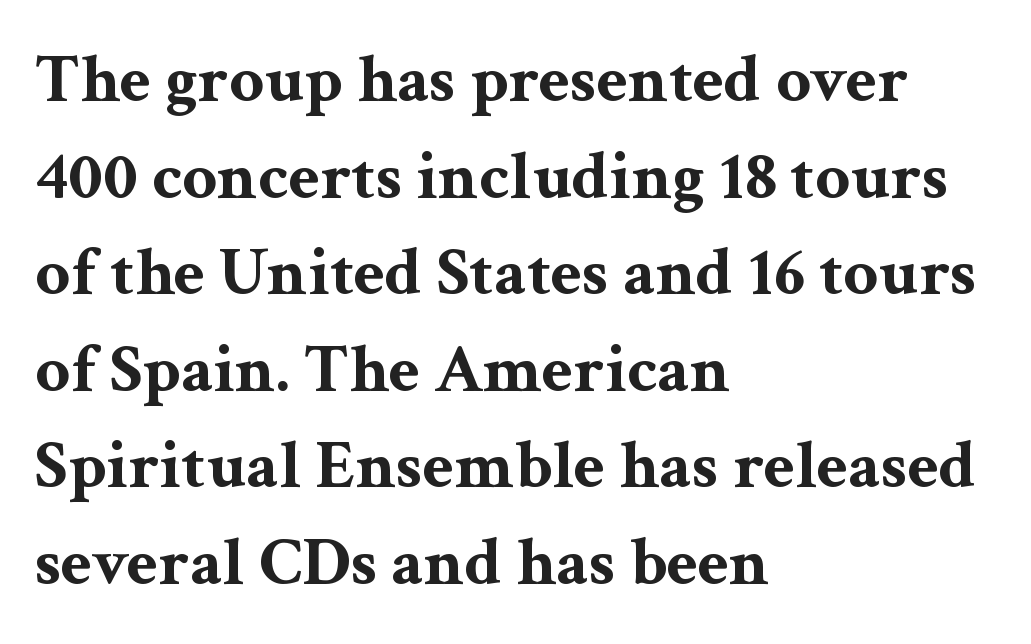
Q: Is the text bold? A: Yes.
Q: Is the text italic (slanted)? A: No, it is upright.
Q: Is the typeface a serif or a sans-serif typeface? A: Serif.
Q: Is the text underlined? A: No.
Q: How is the paragraph aligned? A: Left-aligned.
Q: Is the spacing between letters normal or unusually wide? A: Normal.
Q: Is the spacing between lines tight, normal or loose? A: Normal.
Q: Width (condensed, normal, or wide)? A: Wide.
Q: Stroke contrast? A: Medium.
Q: x-height? A: Medium.
Q: Monospaced? A: No.
